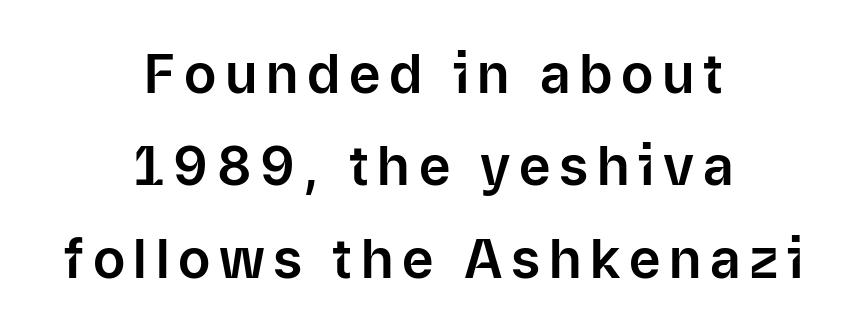
Q: Is the text italic (slanted)? A: No, it is upright.
Q: Is the typeface a serif or a sans-serif typeface? A: Sans-serif.
Q: Is the text underlined? A: No.
Q: How is the paragraph aligned? A: Centered.
Q: Width (condensed, normal, or wide)? A: Normal.
Q: Stroke contrast? A: Low.
Q: x-height? A: Medium.
Q: Monospaced? A: No.
